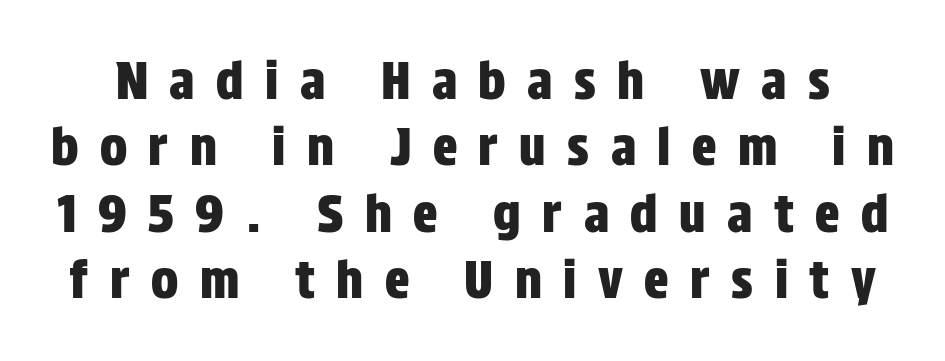
The image shows 51 px condensed sans-serif type, upright; set normal line spacing (1.3x), unusually wide letter spacing (+0.42 em), not underlined; low stroke contrast and a large x-height.
